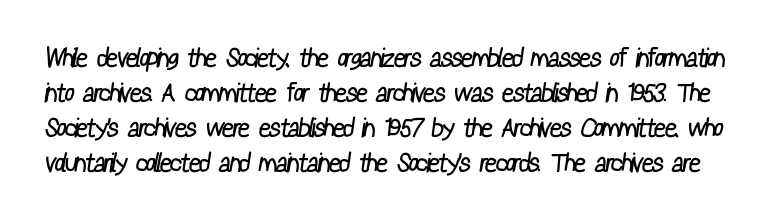
{"bold": "no", "underline": "no", "line_spacing": "normal", "line_spacing_ratio": 1.35, "letter_spacing": "normal", "letter_spacing_em": 0.0, "glyph_px": 26}
